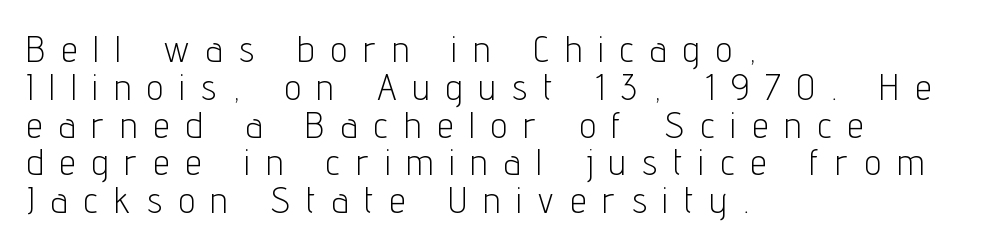
{"serif": "no", "italic": "no", "bold": "no", "weight": "light", "width": "condensed", "stroke_contrast": "low", "x_height": "medium", "monospaced": "no", "underline": "no", "align": "left", "line_spacing": "tight", "line_spacing_ratio": 1.05, "letter_spacing": "wide", "letter_spacing_em": 0.47, "glyph_px": 36}
